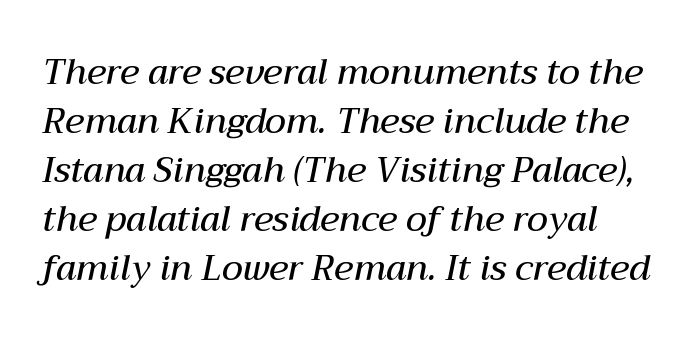
Q: Is the text bold? A: Semi-bold.
Q: Is the text italic (slanted)? A: Yes, it leans right by about 12 degrees.
Q: Is the text underlined? A: No.
Q: Is the spacing between letters normal or unusually wide? A: Normal.
Q: Is the spacing between lines tight, normal or loose? A: Normal.
Q: Width (condensed, normal, or wide)? A: Normal.
Q: Stroke contrast? A: Medium.
Q: x-height? A: Medium.
Q: Monospaced? A: No.
